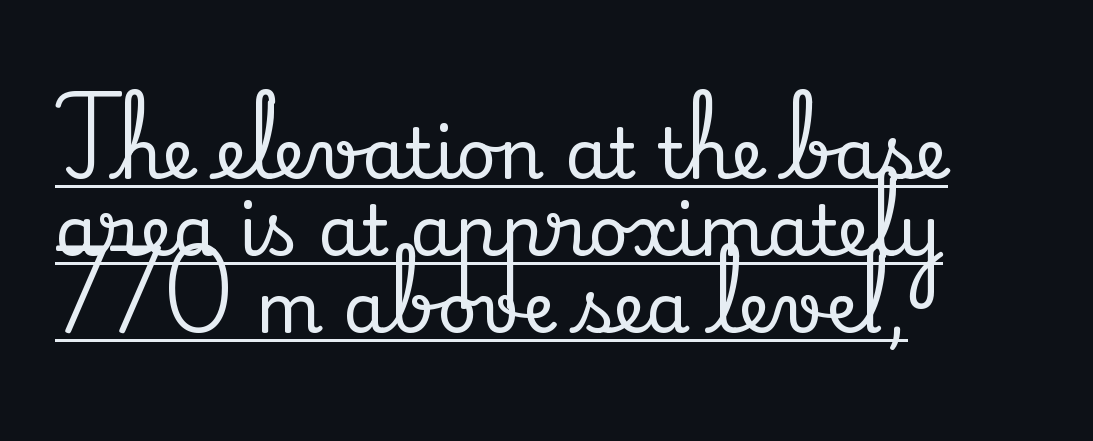
Compared with a centered layout, this one pins lines to the left instead. The designer went with a serif here, giving each stem small feet. The face used here is proportionally spaced, like ordinary book or web type. Notice how a bar underscores the lettering throughout. Baseline-to-baseline distance is barely more than the letter height. This sample uses an upright cut, with every glyph sitting square on the baseline.
